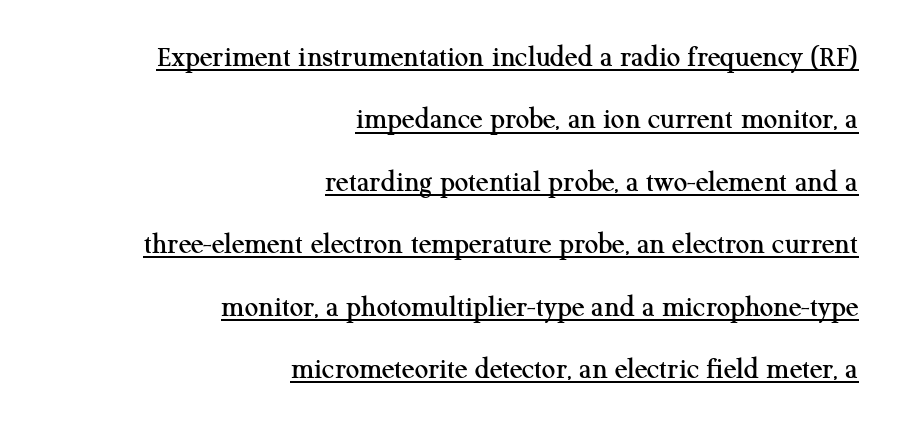
The image shows 30 px serif type, upright; set right-aligned, loose line spacing (2.08x), normal letter spacing, underlined; medium stroke contrast and a medium x-height.
